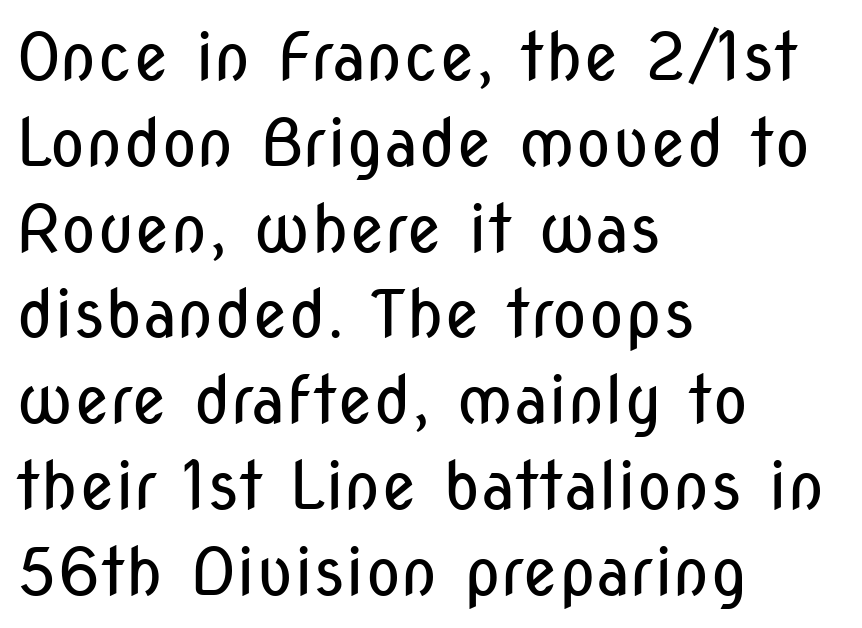
{"serif": "no", "italic": "no", "bold": "no", "weight": "regular", "width": "condensed", "stroke_contrast": "low", "x_height": "medium", "monospaced": "no", "underline": "no", "align": "left", "line_spacing": "normal", "line_spacing_ratio": 1.3, "letter_spacing": "normal", "letter_spacing_em": 0.0, "glyph_px": 66}
